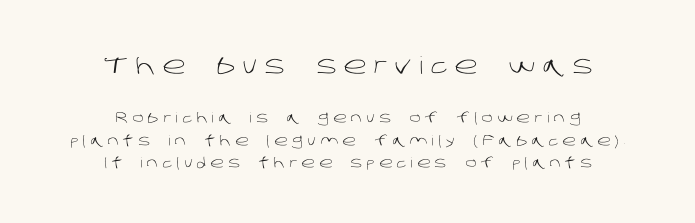
{"bold": "no", "underline": "no", "align": "center", "line_spacing": "normal", "line_spacing_ratio": 1.59, "letter_spacing": "wide", "letter_spacing_em": 0.31, "larger_block": "first", "size_ratio": 1.71, "glyph_px": 24}
